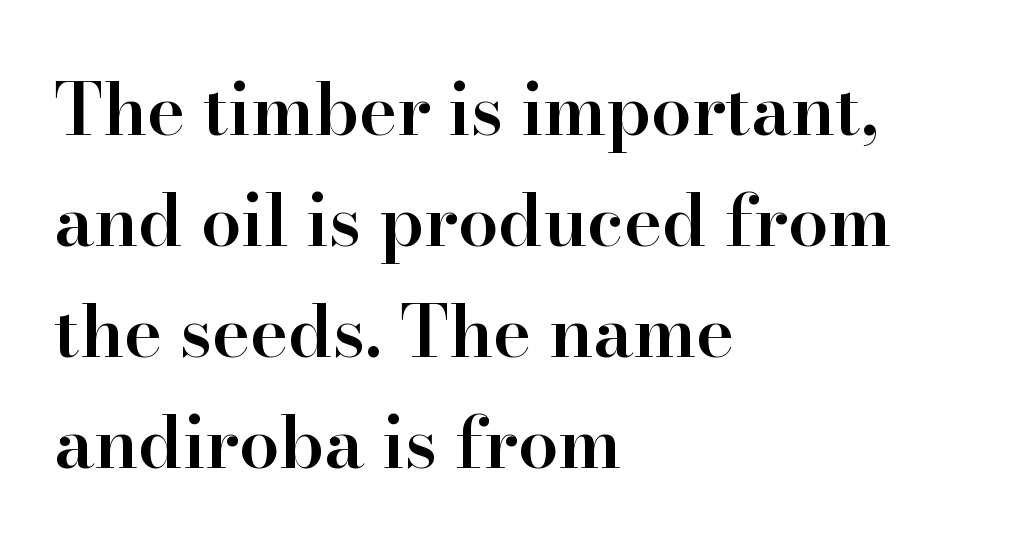
Q: Is the text bold? A: Semi-bold.
Q: Is the text italic (slanted)? A: No, it is upright.
Q: Is the typeface a serif or a sans-serif typeface? A: Serif.
Q: Is the text underlined? A: No.
Q: How is the paragraph aligned? A: Left-aligned.
Q: Is the spacing between letters normal or unusually wide? A: Normal.
Q: Is the spacing between lines tight, normal or loose? A: Normal.
Q: Width (condensed, normal, or wide)? A: Normal.
Q: Stroke contrast? A: High.
Q: x-height? A: Small.
Q: Monospaced? A: No.
